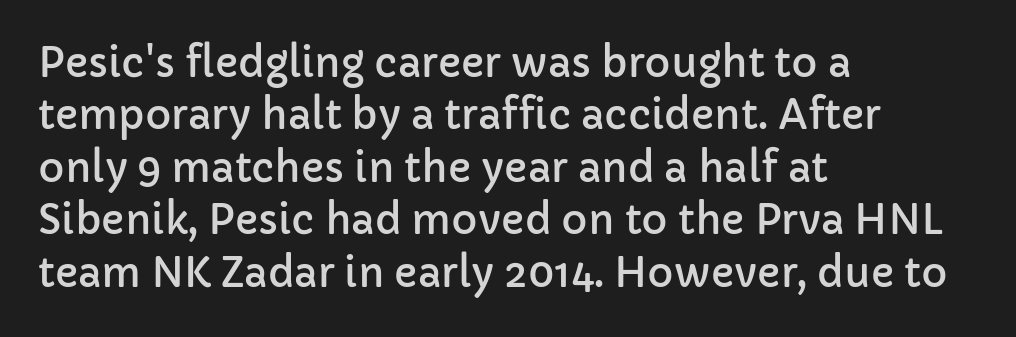
Q: Is the text italic (slanted)? A: No, it is upright.
Q: Is the typeface a serif or a sans-serif typeface? A: Sans-serif.
Q: Is the text underlined? A: No.
Q: How is the paragraph aligned? A: Left-aligned.
Q: Is the spacing between letters normal or unusually wide? A: Normal.
Q: Is the spacing between lines tight, normal or loose? A: Normal.
Q: Width (condensed, normal, or wide)? A: Normal.
Q: Stroke contrast? A: Low.
Q: x-height? A: Medium.
Q: Monospaced? A: No.
